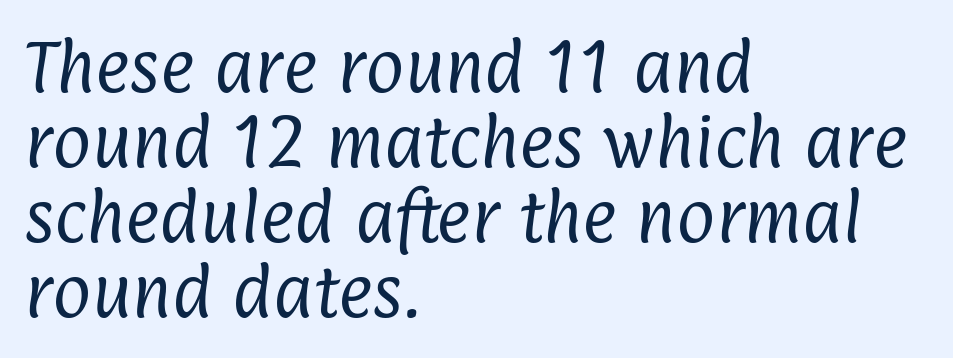
The image shows 59 px regular-weight, condensed sans-serif type; set left-aligned, normal line spacing (1.27x), normal letter spacing, not underlined; low stroke contrast and a medium x-height.
